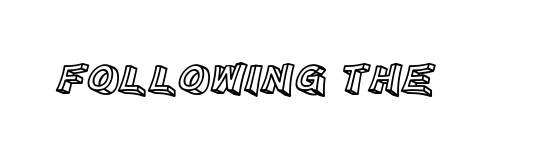
The image shows 44 px text type; set normal letter spacing, not underlined; a large x-height.
